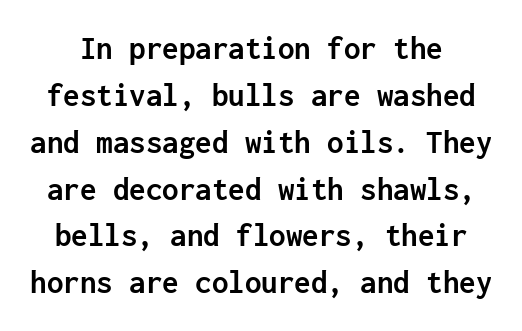
The image shows 33 px semibold sans-serif type, upright, monospaced; set normal line spacing (1.42x), normal letter spacing, not underlined; low stroke contrast and a medium x-height.
